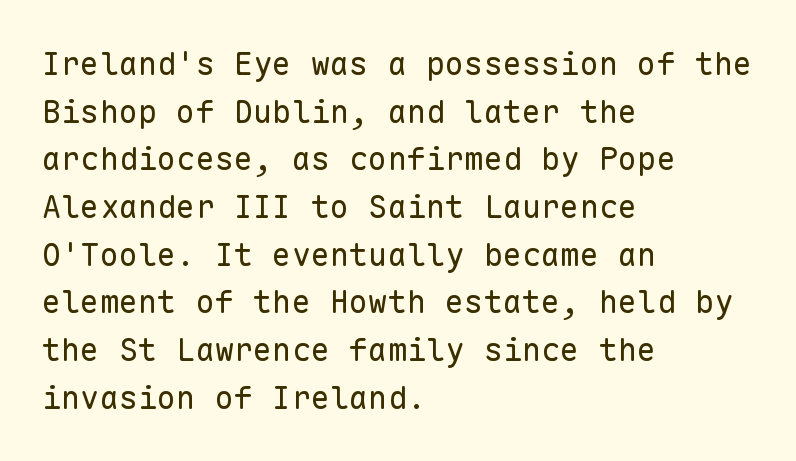
Counters stay open thanks to moderate or lighter strokes. It's the straight-up-and-down kind of type. These lines stack with their left ends in a neat column. Nothing sits at the stroke ends, so this counts as sans-serif. The designer left line spacing at the default. Rule under the text: the space is simply empty.
